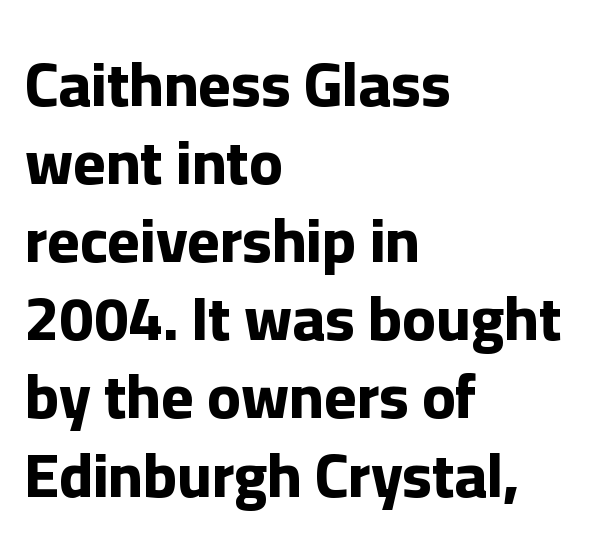
You could not count columns in this text — the font is proportionally spaced. Baseline-to-baseline distance is the conventional proportion of letter height. Tall strokes in this sample are plumb rather than angled. Nothing unusual about the tracking: characters are spaced as the font intends. Alignment: flush left.
